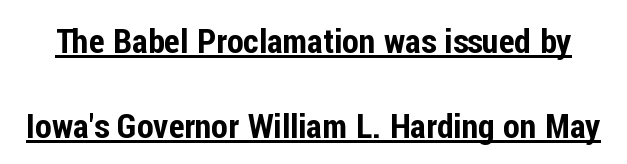
{"serif": "no", "italic": "no", "width": "condensed", "stroke_contrast": "low", "x_height": "medium", "monospaced": "no", "underline": "yes", "line_spacing": "loose", "line_spacing_ratio": 2.5, "letter_spacing": "normal", "letter_spacing_em": 0.0, "glyph_px": 34}
